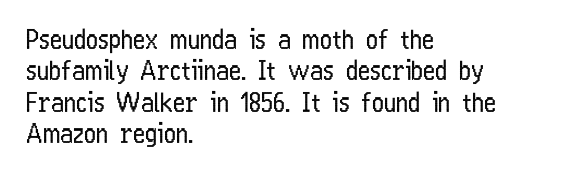
What stands out about the letter spacing? Nothing — it is the standard amount. The rendering anchors every line to the left-hand side. A light-to-regular cut is what we see here. Ordinary non-slanted type is in use.
